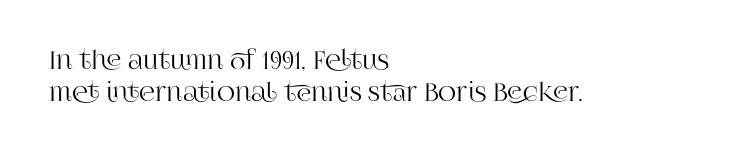
Summary of vertical rhythm: regular, with standard interline spacing. The string is rendered with underlining switched off. This rendering uses left alignment, leaving the right contour irregular. The lettering stays uniformly vertical, giving the passage a roman look. The horizontal fit of the characters is conventional and even.
